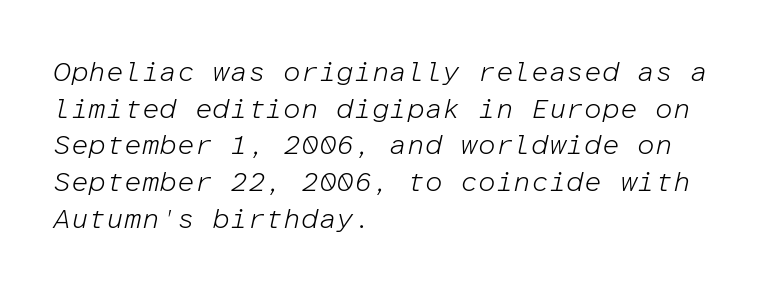
Vertically, the passage feels balanced, rows spaced as you'd expect. Do the characters align in a grid? Yes, the font is monospaced. You could call the tracking neutral — neither tight nor loose. The rag falls on the right side of this text block.
